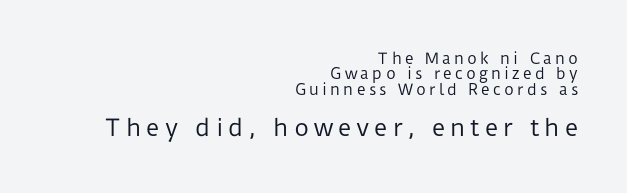
{"italic": "no", "bold": "no", "underline": "no", "align": "right", "line_spacing": "tight", "line_spacing_ratio": 1.02, "letter_spacing": "wide", "letter_spacing_em": 0.21, "larger_block": "second", "size_ratio": 1.53, "glyph_px": 23}
